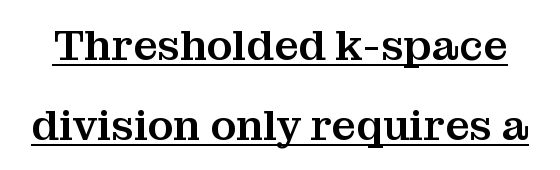
{"serif": "yes", "italic": "no", "width": "normal", "stroke_contrast": "medium", "x_height": "medium", "monospaced": "no", "underline": "yes", "line_spacing_ratio": 1.86, "letter_spacing": "normal", "letter_spacing_em": 0.0, "glyph_px": 43}
